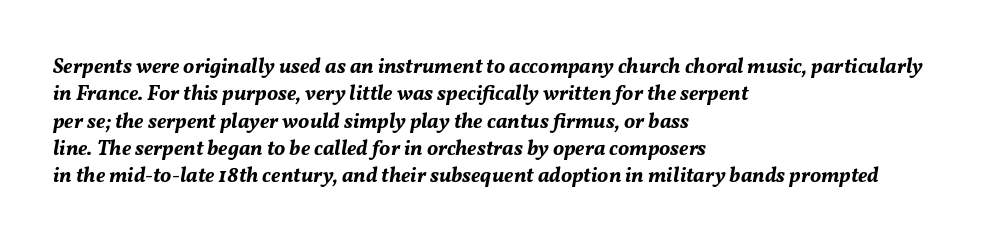
{"italic": "yes", "lean": "right", "slant_degrees": 11, "bold": "yes", "underline": "no", "align": "left", "line_spacing": "normal", "line_spacing_ratio": 1.3, "letter_spacing": "normal", "letter_spacing_em": 0.0, "glyph_px": 21}
